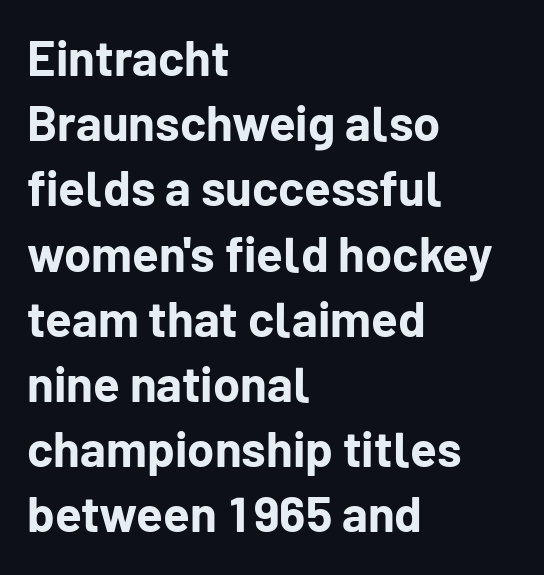
{"serif": "no", "italic": "no", "bold": "yes", "weight": "bold", "width": "normal", "stroke_contrast": "low", "x_height": "medium", "monospaced": "no", "underline": "no", "align": "left", "line_spacing": "normal", "line_spacing_ratio": 1.33, "letter_spacing": "normal", "letter_spacing_em": 0.0, "glyph_px": 49}
